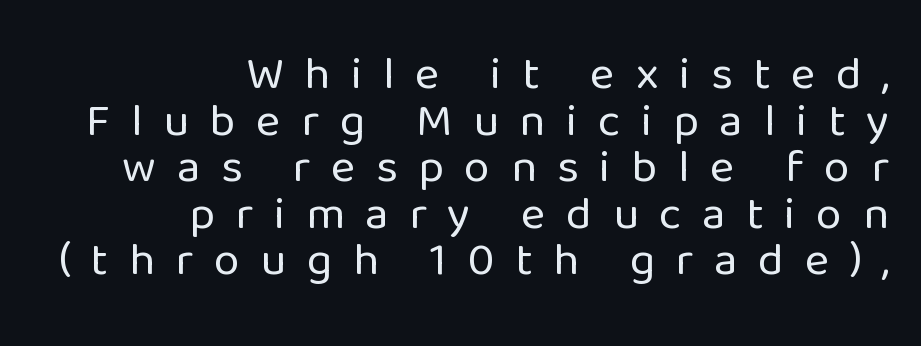
The image shows 47 px regular-weight sans-serif type, upright; set right-aligned, tight line spacing (0.99x), unusually wide letter spacing (+0.44 em), not underlined; low stroke contrast and a medium x-height.
